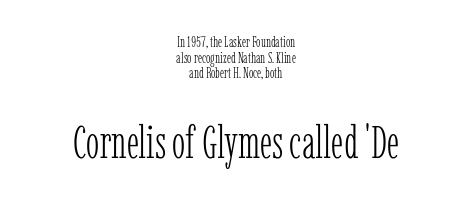
The image shows 45 px light, condensed serif type, upright; set centered, tight line spacing (1.04x), normal letter spacing, not underlined; the second (bottom) block is 3.0x larger; low stroke contrast and a medium x-height.
